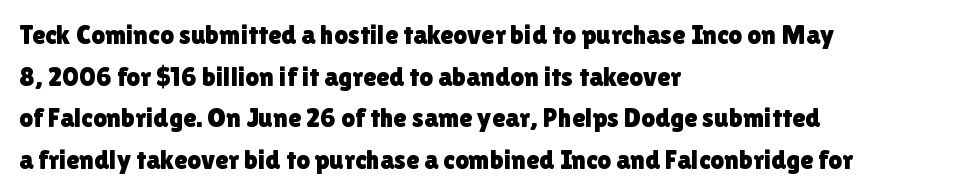
{"italic": "no", "underline": "no", "align": "left", "line_spacing": "normal", "line_spacing_ratio": 1.54, "letter_spacing": "normal", "letter_spacing_em": 0.0, "glyph_px": 27}
